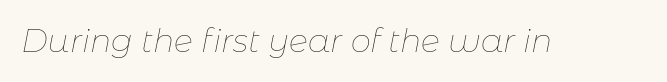
The image shows 32 px thin type, italic (leaning right); set normal letter spacing, not underlined; low stroke contrast and a medium x-height.
